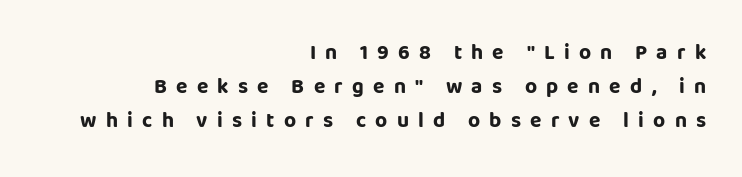
The image shows 21 px bold type, upright; set right-aligned, normal line spacing (1.63x), unusually wide letter spacing (+0.44 em), not underlined.
